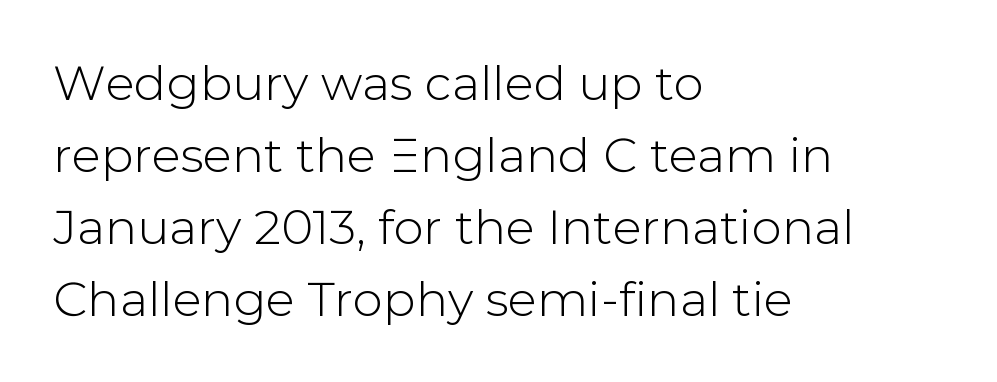
The image shows 48 px sans-serif type, upright; set left-aligned, normal line spacing (1.5x), normal letter spacing, not underlined; low stroke contrast and a medium x-height.
